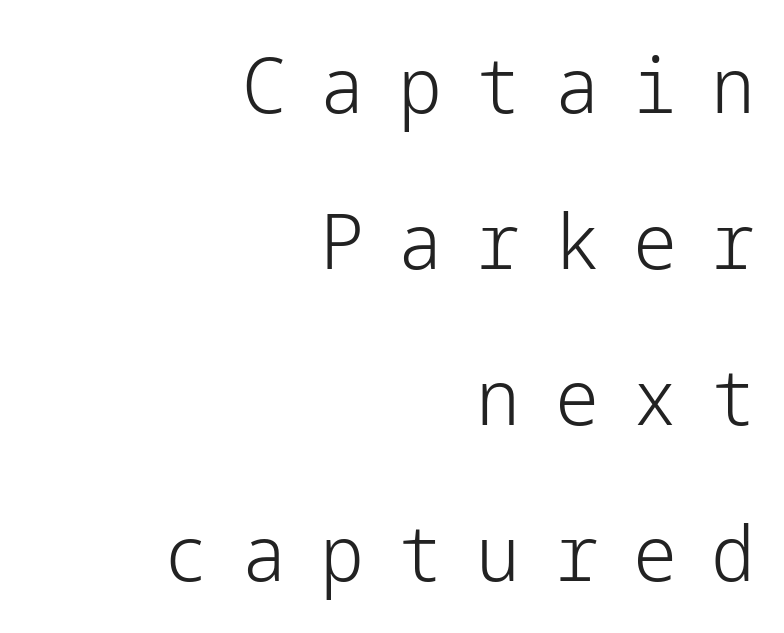
The image shows 78 px light sans-serif type, upright; set right-aligned, loose line spacing (2.0x), unusually wide letter spacing (+0.44 em), not underlined; low stroke contrast and a medium x-height.
